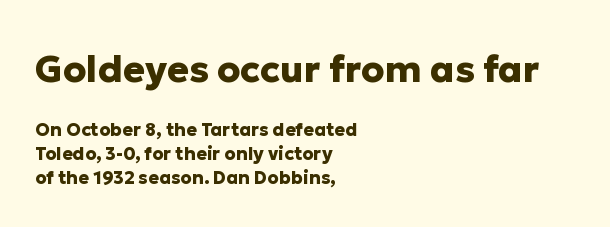
Classification — sans serif. Horizontal alignment here is leftward, the default for most running prose. A full-strength bold gives these letters their thick strokes. Character size in the leading block exceeds that of the trailing block. Proportional: the letters do not fall into vertical columns.
